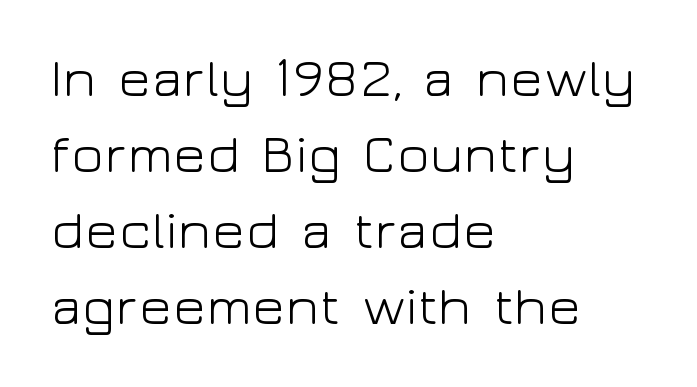
Regarding serifs, this sample does without them. The gaps between neighbouring characters are ordinary and unremarkable. A clean baseline with only descenders dipping below it. A classic flush-left, rag-right setting is used for this passage. This reads as an unemphasized weight, regular at the heaviest. These lines are rendered in a variable-pitch font.
